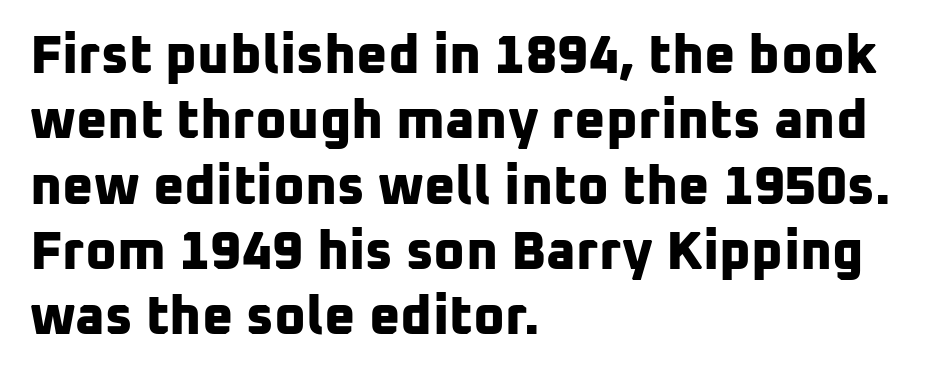
The text block is weighted toward the left margin, trailing off unevenly rightward. Proportional: the letters do not fall into vertical columns. Strokes here are thick enough to call this a true bold. No extra tracking has been applied to these lines. The rendering shows plain stroke endings on the letterforms — a sans-serif design. Glance below the letters and you will spot only blank space.
